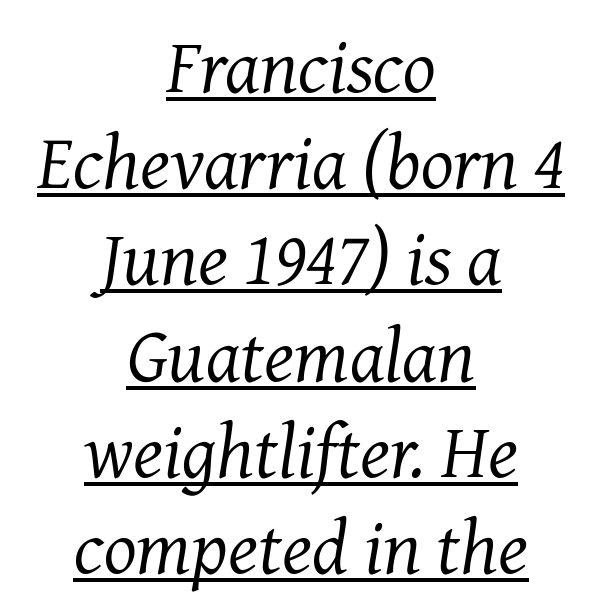
{"serif": "yes", "italic": "yes", "lean": "right", "slant_degrees": 7, "bold": "no", "weight": "regular", "width": "normal", "stroke_contrast": "medium", "x_height": "medium", "monospaced": "no", "underline": "yes", "align": "center", "line_spacing": "normal", "line_spacing_ratio": 1.25, "letter_spacing": "normal", "letter_spacing_em": 0.0, "glyph_px": 77}
